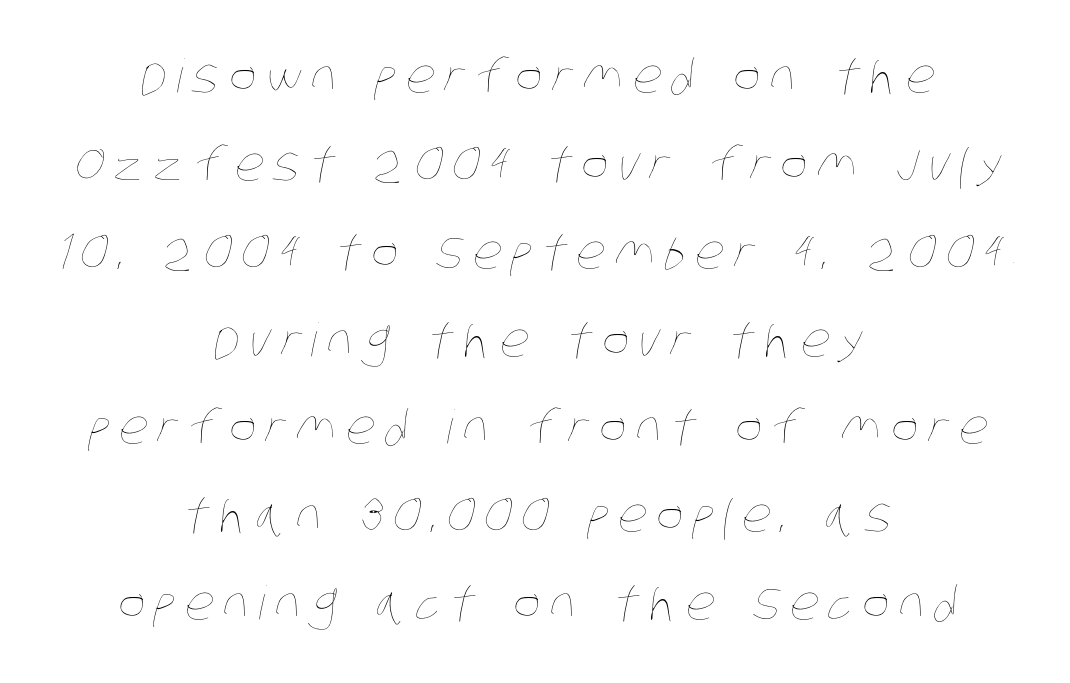
Stroke mass is kept to a normal reading level or below. Does the leading feel generous? Absolutely, it's lavish. Compared with a flush-left layout, this one balances lines on the center instead. The gaps between neighbouring characters are conspicuously large.
